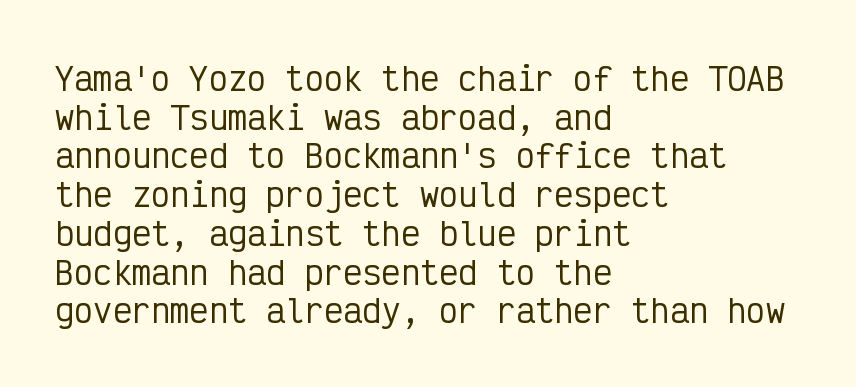
{"serif": "no", "italic": "no", "width": "condensed", "stroke_contrast": "low", "x_height": "medium", "monospaced": "yes", "underline": "no", "align": "left", "line_spacing_ratio": 1.21, "letter_spacing": "normal", "letter_spacing_em": 0.0, "glyph_px": 32}
